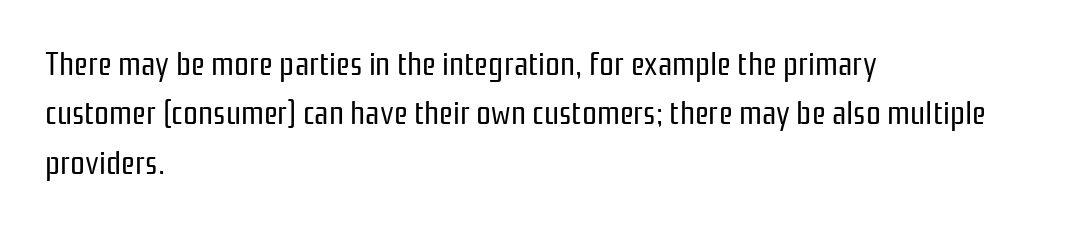
Q: Is the text bold? A: No.
Q: Is the text italic (slanted)? A: No, it is upright.
Q: Is the typeface a serif or a sans-serif typeface? A: Sans-serif.
Q: Is the text underlined? A: No.
Q: How is the paragraph aligned? A: Left-aligned.
Q: Is the spacing between letters normal or unusually wide? A: Normal.
Q: Is the spacing between lines tight, normal or loose? A: Normal.
Q: Width (condensed, normal, or wide)? A: Condensed.
Q: Stroke contrast? A: Low.
Q: x-height? A: Medium.
Q: Monospaced? A: No.
